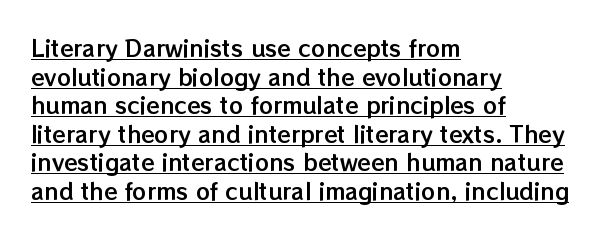
Does the lettering tilt? It doesn't — this is upright. Normally led — the rows are evenly, conventionally spaced. Characters follow at the spacing the type designer built in. The compositor pushed each line to the left boundary. This sample carries an underscore along the baseline area.
